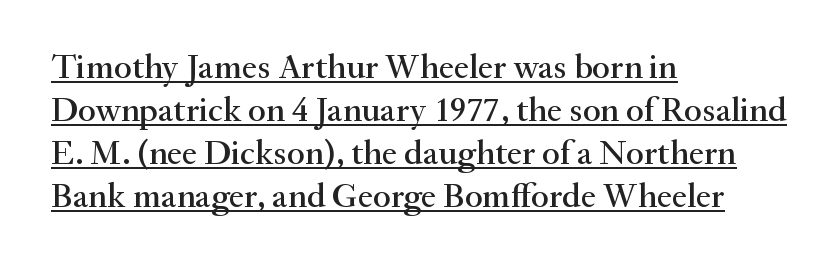
{"serif": "yes", "italic": "no", "width": "normal", "stroke_contrast": "medium", "x_height": "small", "monospaced": "no", "underline": "yes", "align": "left", "line_spacing_ratio": 1.23, "letter_spacing": "normal", "letter_spacing_em": 0.0, "glyph_px": 35}
